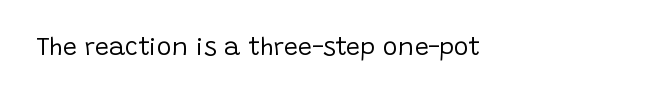
{"italic": "no", "bold": "no", "underline": "no", "letter_spacing": "normal", "letter_spacing_em": 0.0, "glyph_px": 25}
